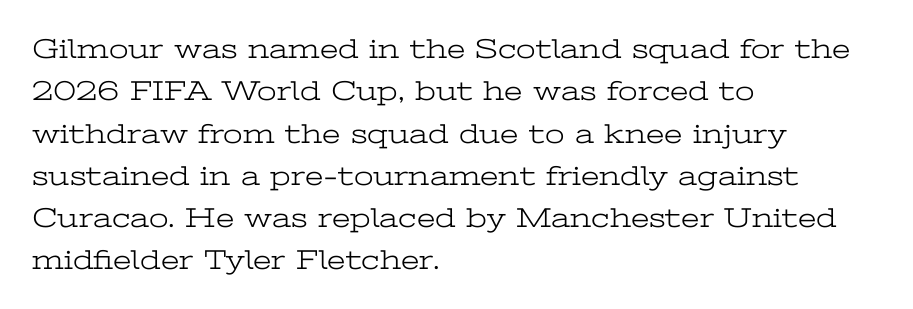
The image shows 28 px light, wide serif type, upright; set left-aligned, normal line spacing (1.51x), normal letter spacing, not underlined; low stroke contrast and a medium x-height.
